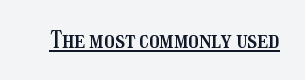
The image shows 23 px text type, upright; set normal letter spacing, underlined.
